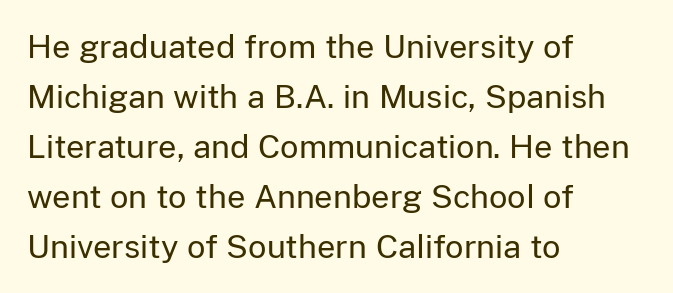
{"serif": "no", "italic": "no", "bold": "no", "weight": "regular", "width": "normal", "stroke_contrast": "low", "x_height": "medium", "monospaced": "no", "underline": "no", "align": "left", "line_spacing": "normal", "line_spacing_ratio": 1.56, "letter_spacing": "normal", "letter_spacing_em": 0.0, "glyph_px": 32}
